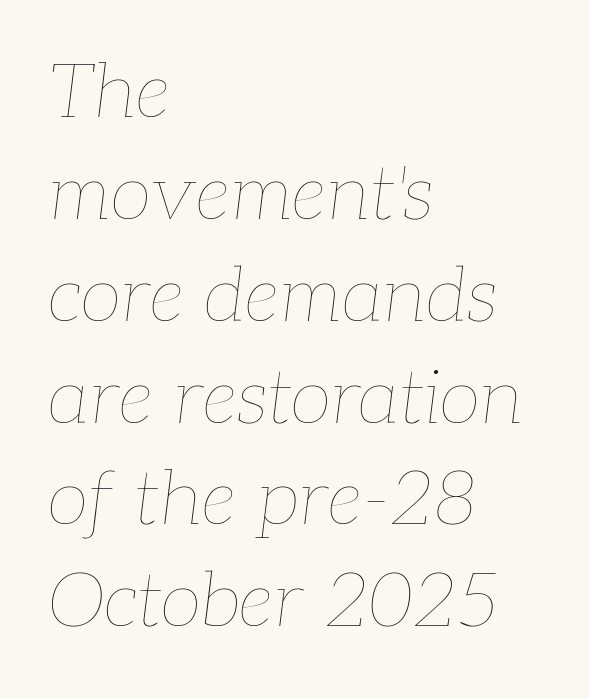
Nobody drew a line under any word here. Quick note: italic. This rendering uses left alignment, leaving the right contour irregular. A typesetter would call this proportional, since set widths differ per character. Nothing heavy about these letters — not bold at all. Default kerning and tracking; the words read as compact shapes.
